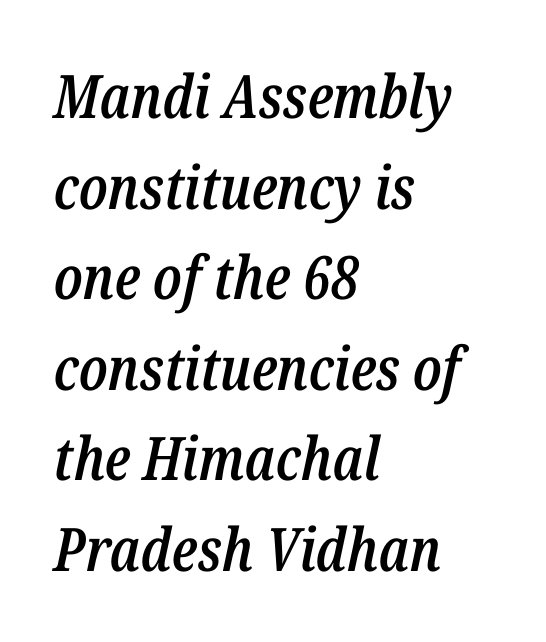
{"italic": "yes", "lean": "right", "slant_degrees": 12, "bold": "semi", "weight": "semibold", "width": "condensed", "stroke_contrast": "low", "x_height": "medium", "monospaced": "no", "underline": "no", "align": "left", "line_spacing": "normal", "line_spacing_ratio": 1.51, "letter_spacing": "normal", "letter_spacing_em": 0.0, "glyph_px": 60}
